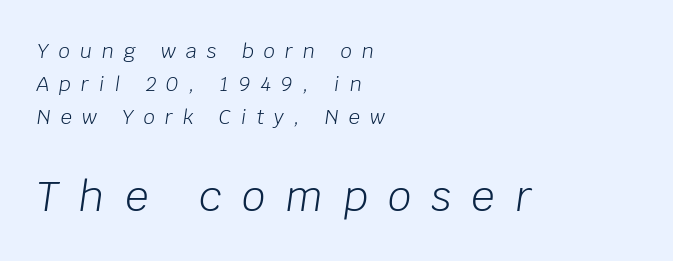
Q: Is the text bold? A: No.
Q: Is the text italic (slanted)? A: Yes, it leans right by about 8 degrees.
Q: Is the text underlined? A: No.
Q: How is the paragraph aligned? A: Left-aligned.
Q: Is the spacing between letters normal or unusually wide? A: Unusually wide.
Q: Is the spacing between lines tight, normal or loose? A: Normal.
Q: Which block of text is set in a larger size, the first (top) or the second (bottom)? A: The second (bottom) one.
Q: Width (condensed, normal, or wide)? A: Normal.
Q: Stroke contrast? A: Low.
Q: x-height? A: Large.
Q: Monospaced? A: No.
